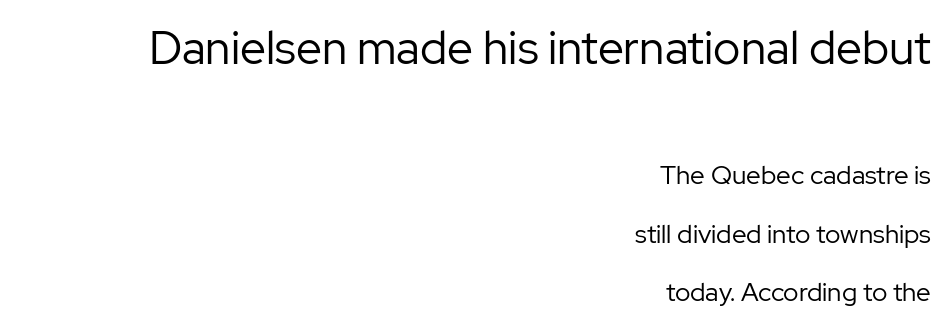
{"serif": "no", "italic": "no", "bold": "no", "weight": "regular", "width": "normal", "stroke_contrast": "low", "x_height": "medium", "monospaced": "no", "underline": "no", "align": "right", "line_spacing": "loose", "line_spacing_ratio": 2.25, "letter_spacing": "normal", "letter_spacing_em": 0.0, "larger_block": "first", "size_ratio": 1.77, "glyph_px": 46}
